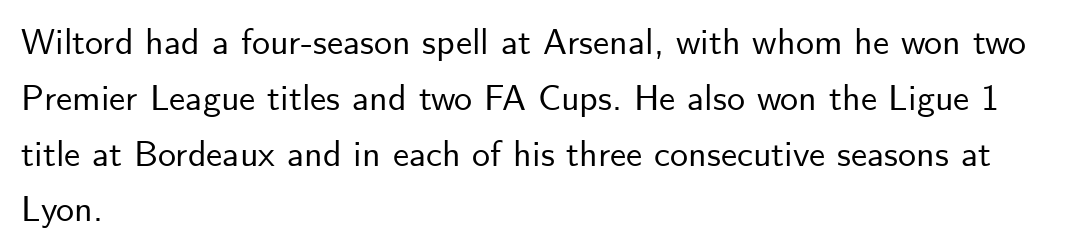
Where is the straight margin? On the left. These lines are rendered in a variable-pitch font. Is this a sans? Yes — the strokes have no serifs. Quick note: not italic, upright. The baseline area is clear.
